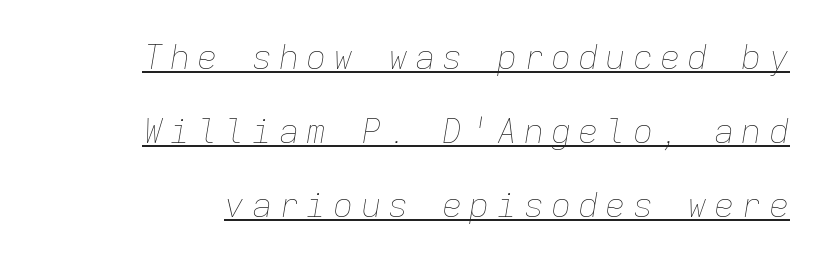
{"italic": "yes", "lean": "right", "slant_degrees": 9, "bold": "no", "weight": "thin", "width": "normal", "stroke_contrast": "low", "x_height": "medium", "monospaced": "yes", "underline": "yes", "line_spacing": "loose", "line_spacing_ratio": 2.18, "letter_spacing": "wide", "letter_spacing_em": 0.2, "glyph_px": 34}
